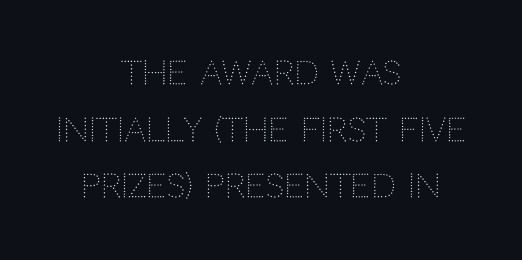
{"serif": "no", "italic": "no", "bold": "no", "weight": "light", "width": "normal", "stroke_contrast": "low", "x_height": "large", "monospaced": "no", "underline": "no", "align": "center", "line_spacing_ratio": 1.77, "letter_spacing": "normal", "letter_spacing_em": 0.0, "glyph_px": 32}
